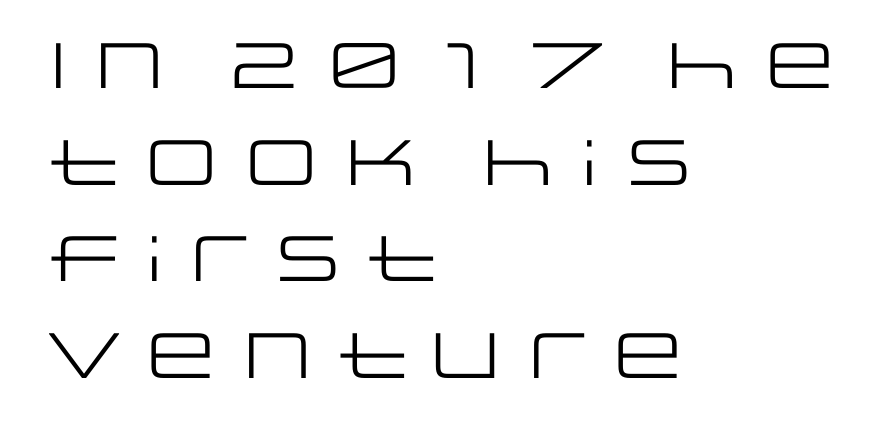
The image shows 64 px regular-weight, wide sans-serif type, upright; set left-aligned, normal line spacing (1.51x), normal letter spacing, not underlined; low stroke contrast and a large x-height.
